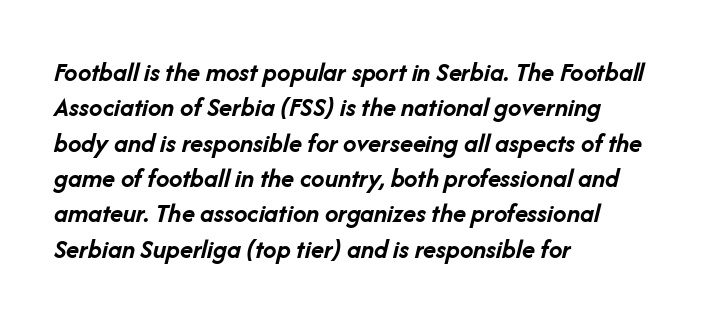
The image shows 27 px bold type, italic (leaning right); set left-aligned, normal line spacing (1.31x), normal letter spacing, not underlined.
